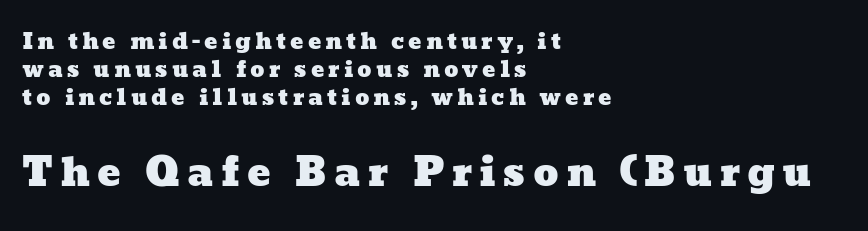
The image shows 39 px wide type; set left-aligned, normal line spacing (1.28x), not underlined; the second (bottom) block is 1.77x larger; low stroke contrast and a medium x-height.
